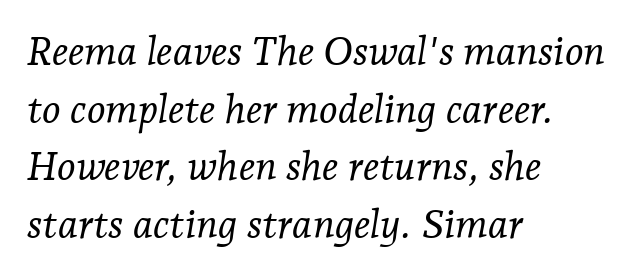
{"serif": "yes", "italic": "yes", "lean": "right", "slant_degrees": 7, "bold": "no", "weight": "light", "width": "normal", "stroke_contrast": "low", "x_height": "medium", "monospaced": "no", "underline": "no", "align": "left", "line_spacing": "normal", "line_spacing_ratio": 1.44, "letter_spacing": "normal", "letter_spacing_em": 0.0, "glyph_px": 40}
